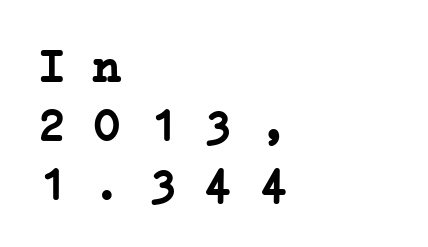
Q: Is the text bold? A: Yes.
Q: Is the typeface a serif or a sans-serif typeface? A: Serif.
Q: Is the text underlined? A: No.
Q: How is the paragraph aligned? A: Left-aligned.
Q: Is the spacing between letters normal or unusually wide? A: Normal.
Q: Is the spacing between lines tight, normal or loose? A: Normal.
Q: Width (condensed, normal, or wide)? A: Wide.
Q: Stroke contrast? A: Low.
Q: x-height? A: Medium.
Q: Monospaced? A: Yes.
